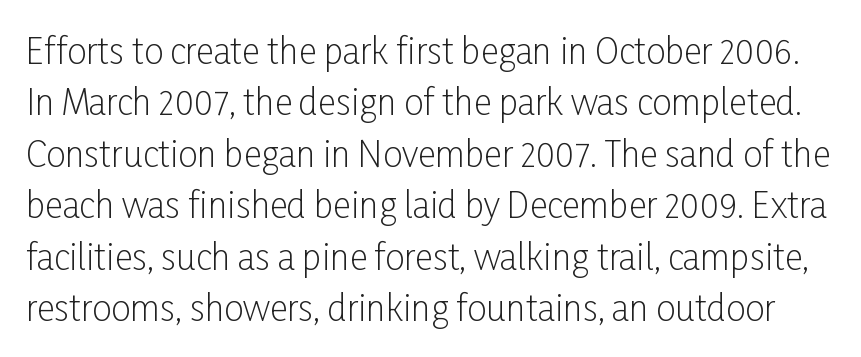
Q: Is the text bold? A: No.
Q: Is the text italic (slanted)? A: No, it is upright.
Q: Is the typeface a serif or a sans-serif typeface? A: Sans-serif.
Q: Is the text underlined? A: No.
Q: Is the spacing between letters normal or unusually wide? A: Normal.
Q: Is the spacing between lines tight, normal or loose? A: Normal.
Q: Width (condensed, normal, or wide)? A: Condensed.
Q: Stroke contrast? A: Low.
Q: x-height? A: Medium.
Q: Monospaced? A: No.
